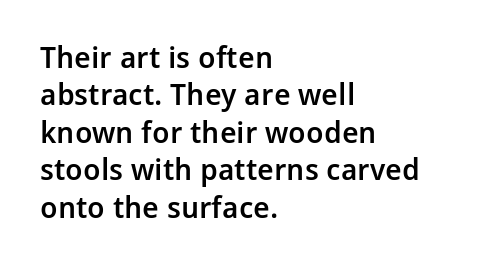
Q: Is the text bold? A: Semi-bold.
Q: Is the text italic (slanted)? A: No, it is upright.
Q: Is the typeface a serif or a sans-serif typeface? A: Sans-serif.
Q: Is the text underlined? A: No.
Q: How is the paragraph aligned? A: Left-aligned.
Q: Is the spacing between letters normal or unusually wide? A: Normal.
Q: Is the spacing between lines tight, normal or loose? A: Normal.
Q: Width (condensed, normal, or wide)? A: Normal.
Q: Stroke contrast? A: Low.
Q: x-height? A: Medium.
Q: Monospaced? A: No.
